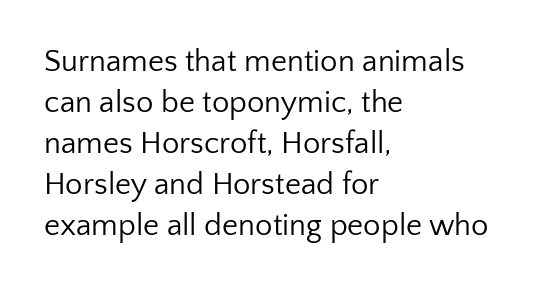
Q: Is the text bold? A: No.
Q: Is the text italic (slanted)? A: No, it is upright.
Q: Is the typeface a serif or a sans-serif typeface? A: Sans-serif.
Q: Is the text underlined? A: No.
Q: How is the paragraph aligned? A: Left-aligned.
Q: Is the spacing between letters normal or unusually wide? A: Normal.
Q: Is the spacing between lines tight, normal or loose? A: Normal.
Q: Width (condensed, normal, or wide)? A: Normal.
Q: Stroke contrast? A: Low.
Q: x-height? A: Medium.
Q: Monospaced? A: No.
